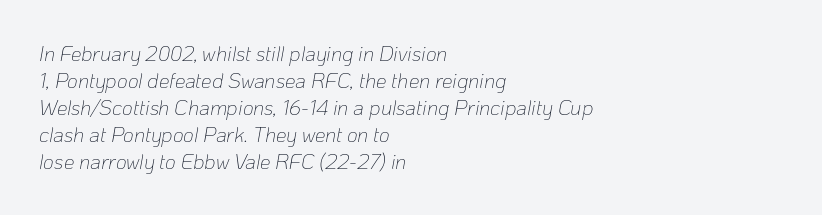
Casual observation: everything's shoved over to the left. These lines keep a tight, regular rhythm from letter to letter. Reading down the column, the eye jumps a familiar distance to each next line. The words here are not underlined.
